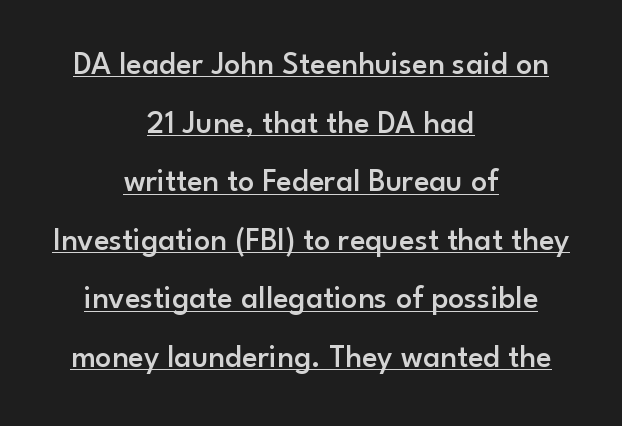
Q: Is the text bold? A: Semi-bold.
Q: Is the text italic (slanted)? A: No, it is upright.
Q: Is the typeface a serif or a sans-serif typeface? A: Sans-serif.
Q: Is the text underlined? A: Yes.
Q: How is the paragraph aligned? A: Centered.
Q: Is the spacing between letters normal or unusually wide? A: Normal.
Q: Width (condensed, normal, or wide)? A: Normal.
Q: Stroke contrast? A: Low.
Q: x-height? A: Small.
Q: Monospaced? A: No.
